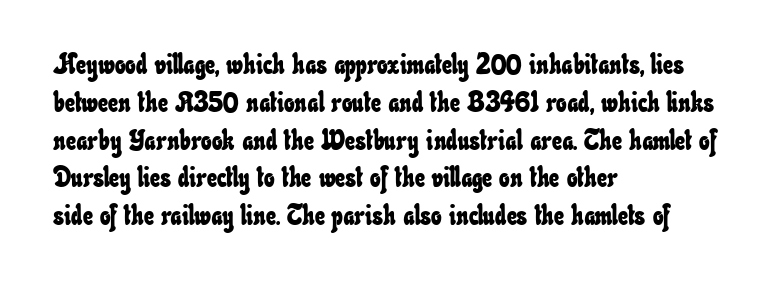
{"width": "condensed", "stroke_contrast": "low", "x_height": "small", "monospaced": "no", "underline": "no", "align": "left", "line_spacing": "normal", "line_spacing_ratio": 1.35, "letter_spacing": "normal", "letter_spacing_em": 0.0, "glyph_px": 28}
